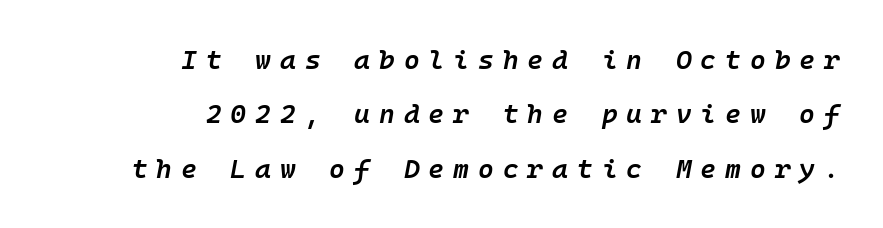
Q: Is the text bold? A: Semi-bold.
Q: Is the text italic (slanted)? A: Yes, it leans right by about 10 degrees.
Q: Is the text underlined? A: No.
Q: How is the paragraph aligned? A: Right-aligned.
Q: Is the spacing between letters normal or unusually wide? A: Unusually wide.
Q: Is the spacing between lines tight, normal or loose? A: Loose.
